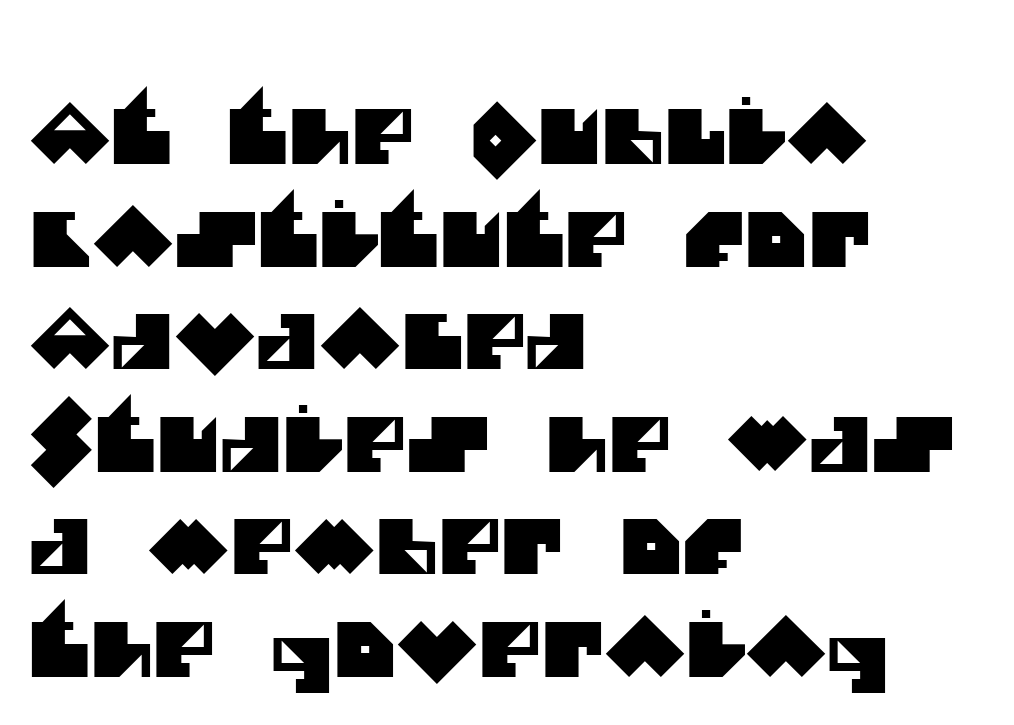
Q: Is the typeface a serif or a sans-serif typeface? A: Sans-serif.
Q: Is the text underlined? A: No.
Q: How is the paragraph aligned? A: Left-aligned.
Q: Is the spacing between letters normal or unusually wide? A: Normal.
Q: Is the spacing between lines tight, normal or loose? A: Normal.
Q: Width (condensed, normal, or wide)? A: Normal.
Q: Stroke contrast? A: Medium.
Q: x-height? A: Large.
Q: Monospaced? A: No.
